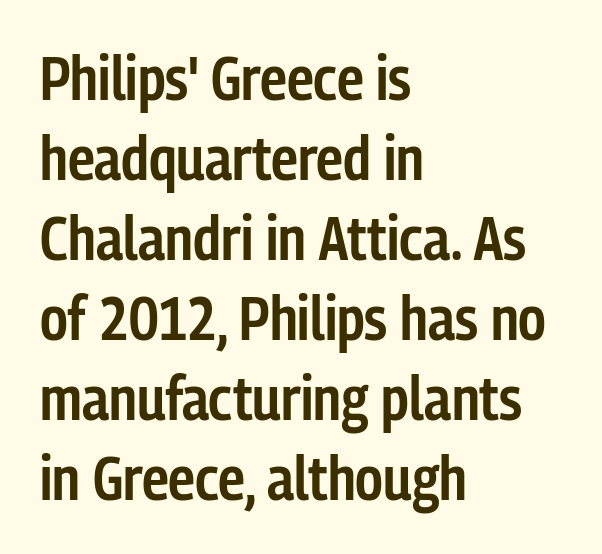
Q: Is the text bold? A: Semi-bold.
Q: Is the text italic (slanted)? A: No, it is upright.
Q: Is the typeface a serif or a sans-serif typeface? A: Sans-serif.
Q: Is the text underlined? A: No.
Q: How is the paragraph aligned? A: Left-aligned.
Q: Is the spacing between letters normal or unusually wide? A: Normal.
Q: Is the spacing between lines tight, normal or loose? A: Normal.
Q: Width (condensed, normal, or wide)? A: Condensed.
Q: Stroke contrast? A: Low.
Q: x-height? A: Medium.
Q: Monospaced? A: No.
